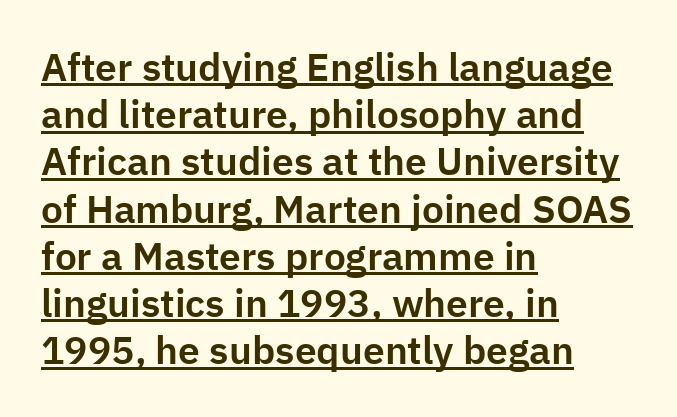
{"serif": "no", "italic": "no", "width": "normal", "stroke_contrast": "low", "x_height": "medium", "monospaced": "no", "underline": "yes", "align": "left", "line_spacing_ratio": 1.21, "letter_spacing": "normal", "letter_spacing_em": 0.0, "glyph_px": 39}
